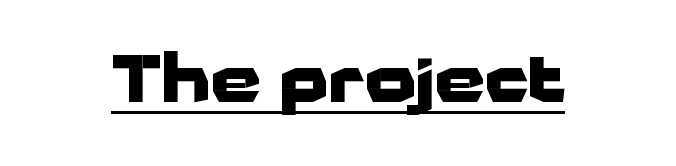
Q: Is the text bold? A: Yes.
Q: Is the text italic (slanted)? A: No, it is upright.
Q: Is the typeface a serif or a sans-serif typeface? A: Sans-serif.
Q: Is the text underlined? A: Yes.
Q: Is the spacing between letters normal or unusually wide? A: Normal.
Q: Width (condensed, normal, or wide)? A: Wide.
Q: Stroke contrast? A: Low.
Q: x-height? A: Medium.
Q: Monospaced? A: No.
